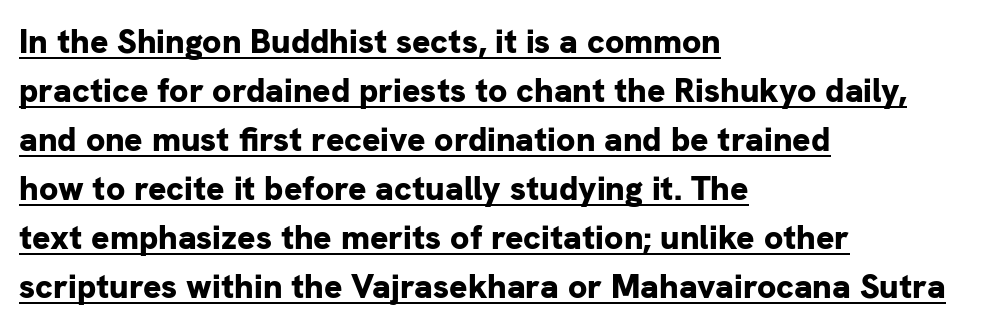
Q: Is the text bold? A: Yes.
Q: Is the text italic (slanted)? A: No, it is upright.
Q: Is the typeface a serif or a sans-serif typeface? A: Sans-serif.
Q: Is the text underlined? A: Yes.
Q: How is the paragraph aligned? A: Left-aligned.
Q: Is the spacing between letters normal or unusually wide? A: Normal.
Q: Is the spacing between lines tight, normal or loose? A: Normal.
Q: Width (condensed, normal, or wide)? A: Normal.
Q: Stroke contrast? A: Low.
Q: x-height? A: Medium.
Q: Monospaced? A: No.
